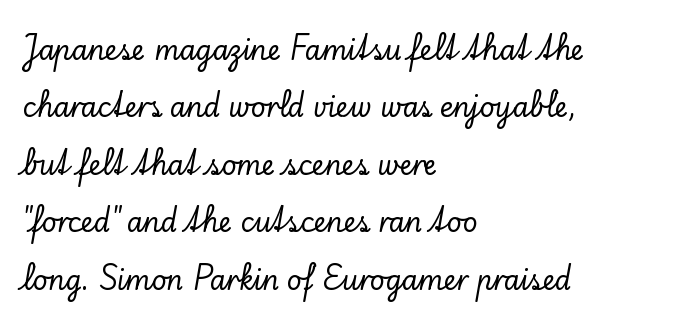
{"underline": "no", "align": "left", "line_spacing": "loose", "line_spacing_ratio": 2.21, "letter_spacing": "normal", "letter_spacing_em": 0.0, "glyph_px": 26}
